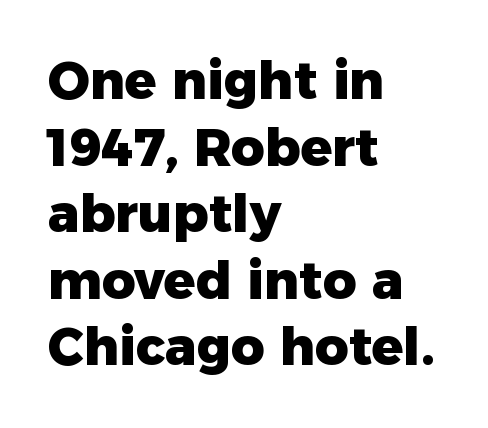
Nobody drew a line under any word here. How are the letters spaced? Ordinarily, with no added tracking. These lines carry a lot of weight — the face is fully bold. A roman cut, with each character standing at attention. Line starts are locked; line ends wander.
